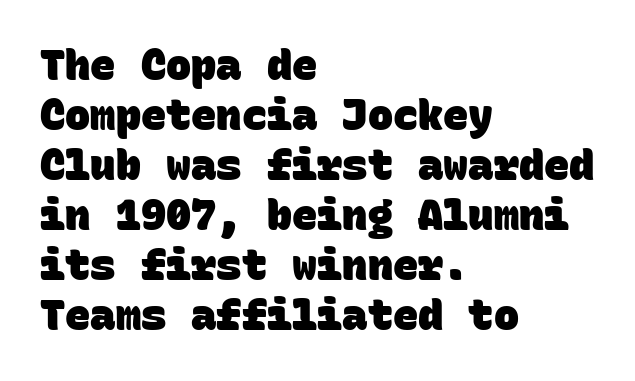
{"serif": "no", "bold": "yes", "weight": "heavy", "width": "normal", "stroke_contrast": "low", "x_height": "large", "monospaced": "yes", "underline": "no", "align": "left", "line_spacing_ratio": 1.19, "letter_spacing": "normal", "letter_spacing_em": 0.0, "glyph_px": 42}
